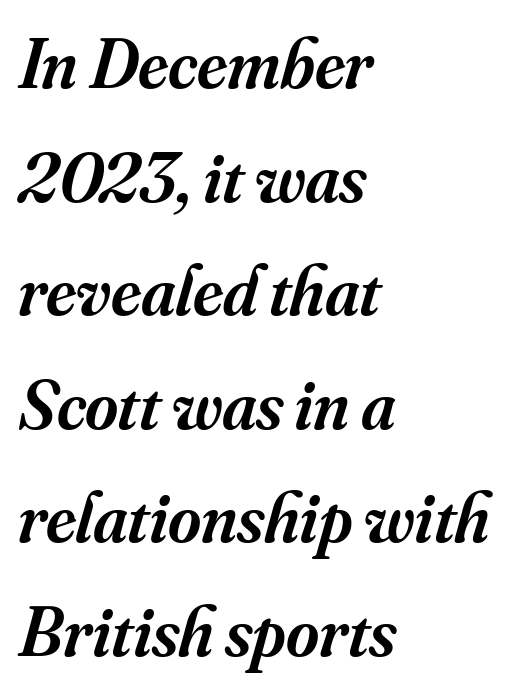
The rendering shows small feet on the letterforms — a serif design. Evenly set lines give the paragraph a standard silhouette. The lines are quadded left. Each row of text sits above clean, open space. Emphasis by weight is partial: semibold.
